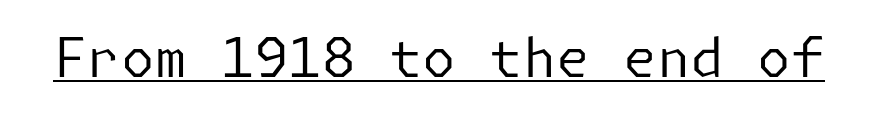
The image shows 54 px regular-weight sans-serif type, upright; set normal letter spacing, underlined; low stroke contrast and a medium x-height.
